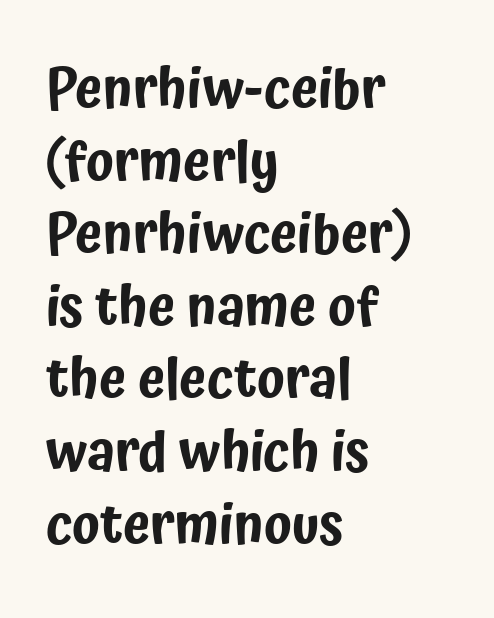
Q: Is the text italic (slanted)? A: No, it is upright.
Q: Is the typeface a serif or a sans-serif typeface? A: Sans-serif.
Q: Is the text underlined? A: No.
Q: How is the paragraph aligned? A: Left-aligned.
Q: Is the spacing between letters normal or unusually wide? A: Normal.
Q: Is the spacing between lines tight, normal or loose? A: Normal.
Q: Width (condensed, normal, or wide)? A: Condensed.
Q: Stroke contrast? A: Low.
Q: x-height? A: Medium.
Q: Monospaced? A: No.
